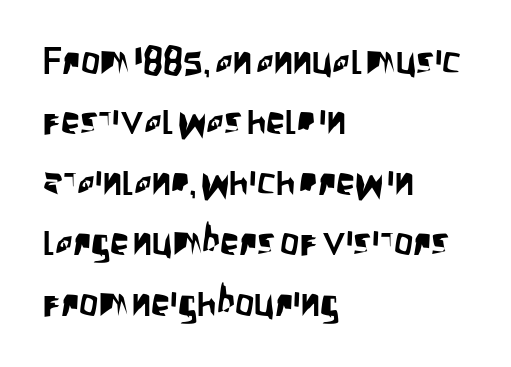
The image shows 38 px condensed sans-serif type, upright; set left-aligned, normal line spacing (1.59x), normal letter spacing, not underlined; low stroke contrast and a large x-height.
